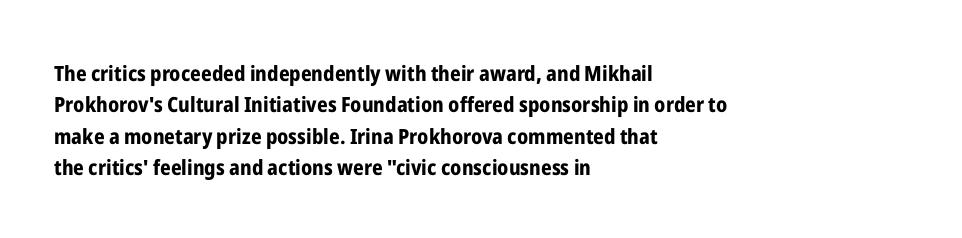
{"italic": "no", "bold": "yes", "underline": "no", "align": "left", "line_spacing": "normal", "line_spacing_ratio": 1.5, "letter_spacing": "normal", "letter_spacing_em": 0.0, "glyph_px": 21}
